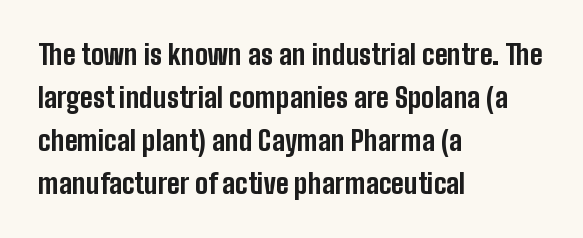
Typesetter's note: full bold, strokes at maximum text heaviness. Quick note: interline space is typical. Compared with a centered layout, this one pins lines to the left instead. Tall strokes in this sample are plumb rather than angled. The tracking reads as untouched default to a designer's eye. Has an underline been added? It has not.
